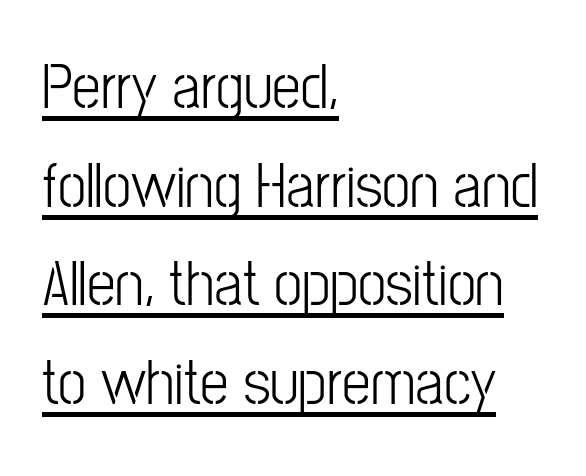
Students, observe: this is what conventionally led text looks like. The type sits square on the baseline with zero lean. The paragraph has a hard left edge and a soft right edge. Each stroke keeps to a modest, everyday thickness or less.
